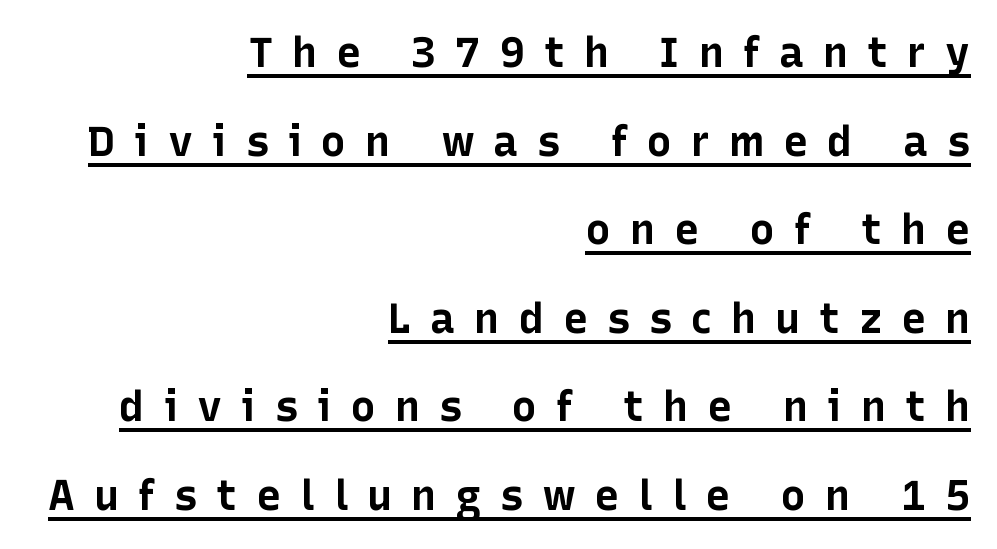
Q: Is the text bold? A: Yes.
Q: Is the text italic (slanted)? A: No, it is upright.
Q: Is the typeface a serif or a sans-serif typeface? A: Sans-serif.
Q: Is the text underlined? A: Yes.
Q: How is the paragraph aligned? A: Right-aligned.
Q: Is the spacing between letters normal or unusually wide? A: Unusually wide.
Q: Is the spacing between lines tight, normal or loose? A: Loose.
Q: Width (condensed, normal, or wide)? A: Normal.
Q: Stroke contrast? A: Low.
Q: x-height? A: Medium.
Q: Monospaced? A: No.
